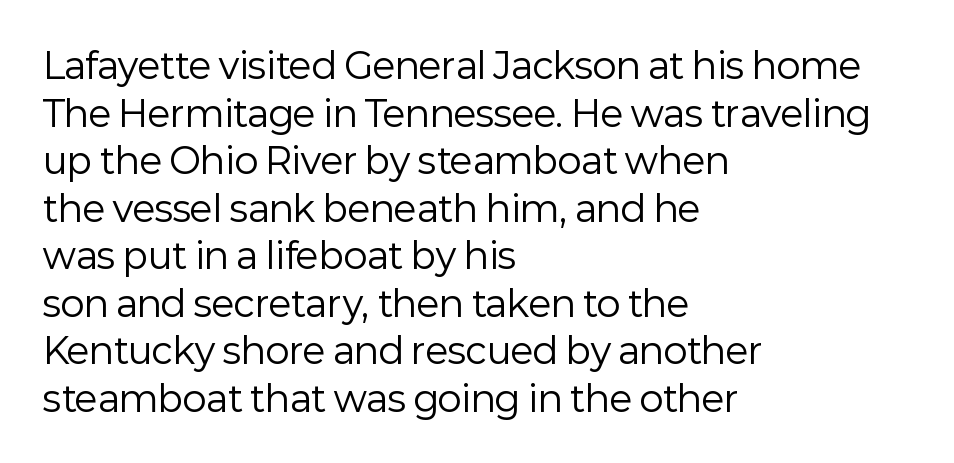
The image shows 36 px regular-weight sans-serif type, upright; set left-aligned, normal line spacing (1.32x), normal letter spacing, not underlined; low stroke contrast and a medium x-height.
